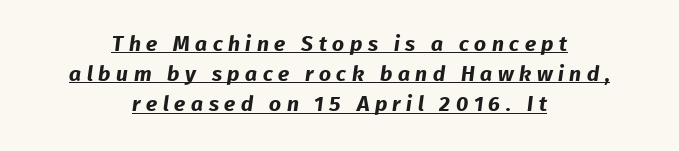
{"bold": "yes", "underline": "yes", "align": "center", "line_spacing": "normal", "line_spacing_ratio": 1.44, "letter_spacing": "wide", "letter_spacing_em": 0.26, "glyph_px": 21}
